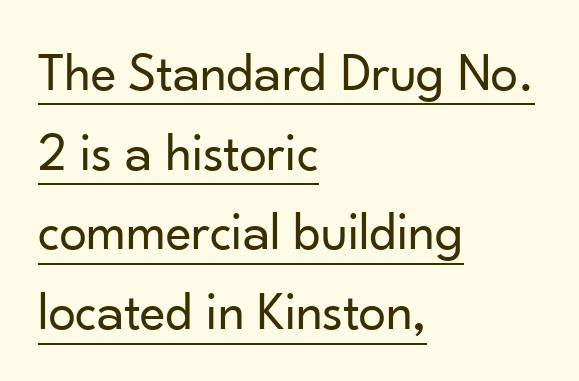
The image shows 55 px regular-weight sans-serif type, upright; set left-aligned, normal line spacing (1.45x), normal letter spacing, underlined; low stroke contrast and a small x-height.
